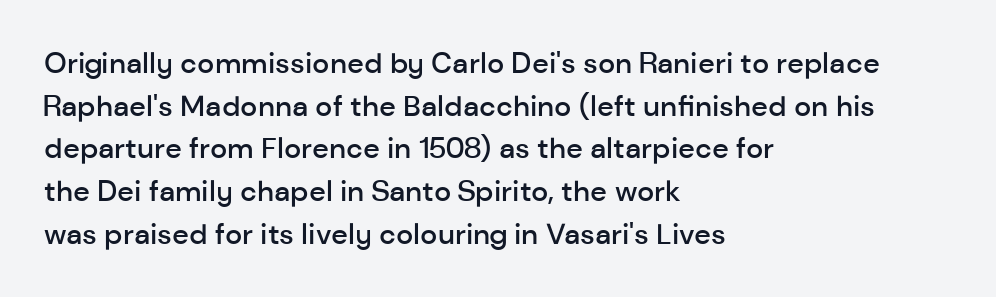
Q: Is the text bold? A: Semi-bold.
Q: Is the text italic (slanted)? A: No, it is upright.
Q: Is the typeface a serif or a sans-serif typeface? A: Sans-serif.
Q: Is the text underlined? A: No.
Q: How is the paragraph aligned? A: Left-aligned.
Q: Is the spacing between letters normal or unusually wide? A: Normal.
Q: Is the spacing between lines tight, normal or loose? A: Normal.
Q: Width (condensed, normal, or wide)? A: Normal.
Q: Stroke contrast? A: Low.
Q: x-height? A: Medium.
Q: Monospaced? A: No.
